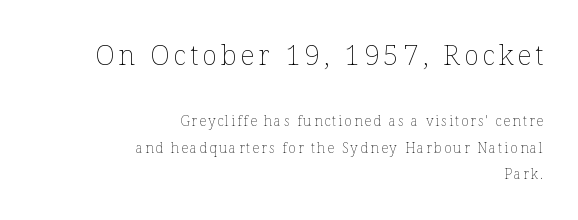
Q: Is the text bold? A: No.
Q: Is the text italic (slanted)? A: No, it is upright.
Q: Is the text underlined? A: No.
Q: How is the paragraph aligned? A: Right-aligned.
Q: Is the spacing between lines tight, normal or loose? A: Loose.
Q: Which block of text is set in a larger size, the first (top) or the second (bottom)? A: The first (top) one.
Q: Width (condensed, normal, or wide)? A: Normal.
Q: Stroke contrast? A: Low.
Q: x-height? A: Medium.
Q: Monospaced? A: No.
